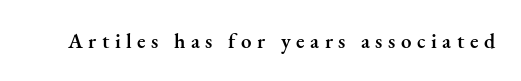
In terms of posture, this sample is upright. The zone under the glyphs is completely vacant. Set as a demibold, roughly 600 on the weight scale. Students, note that the glyphs here are deliberately spaced far apart.
